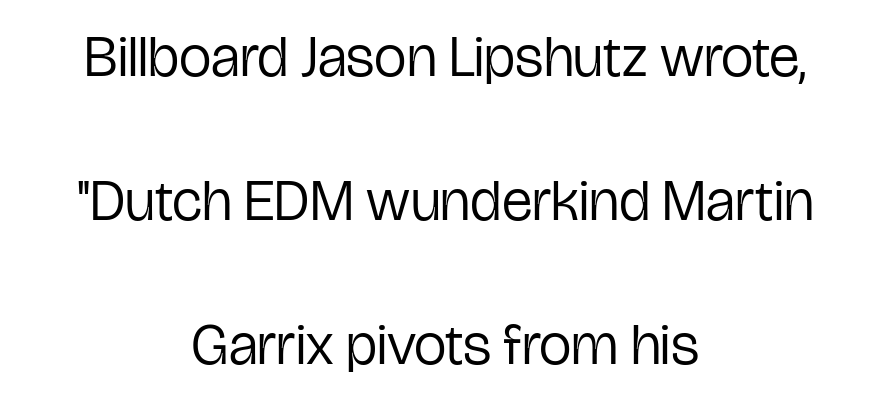
The image shows 58 px regular-weight, condensed sans-serif type, upright; set centered, loose line spacing (2.48x), normal letter spacing, not underlined; low stroke contrast and a medium x-height.
